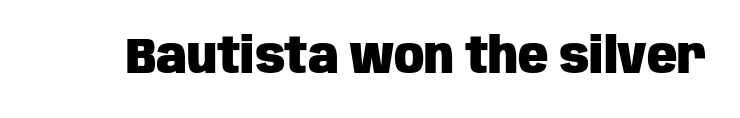
Q: Is the text bold? A: Yes.
Q: Is the text italic (slanted)? A: No, it is upright.
Q: Is the typeface a serif or a sans-serif typeface? A: Sans-serif.
Q: Is the text underlined? A: No.
Q: Is the spacing between letters normal or unusually wide? A: Normal.
Q: Width (condensed, normal, or wide)? A: Condensed.
Q: Stroke contrast? A: Low.
Q: x-height? A: Large.
Q: Monospaced? A: No.
